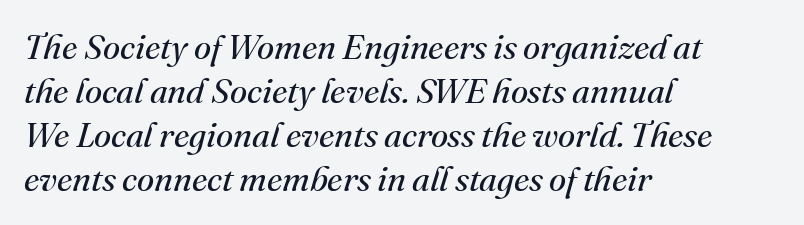
{"serif": "yes", "italic": "yes", "lean": "right", "slant_degrees": 16, "bold": "no", "weight": "regular", "width": "normal", "stroke_contrast": "medium", "x_height": "small", "monospaced": "no", "underline": "no", "align": "left", "line_spacing": "normal", "line_spacing_ratio": 1.26, "letter_spacing": "normal", "letter_spacing_em": 0.0, "glyph_px": 35}
